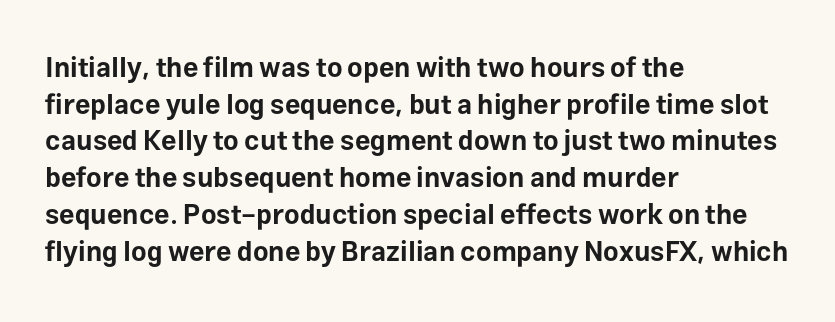
The image shows 27 px bold type, upright; set left-aligned, normal line spacing (1.36x), normal letter spacing, not underlined.
